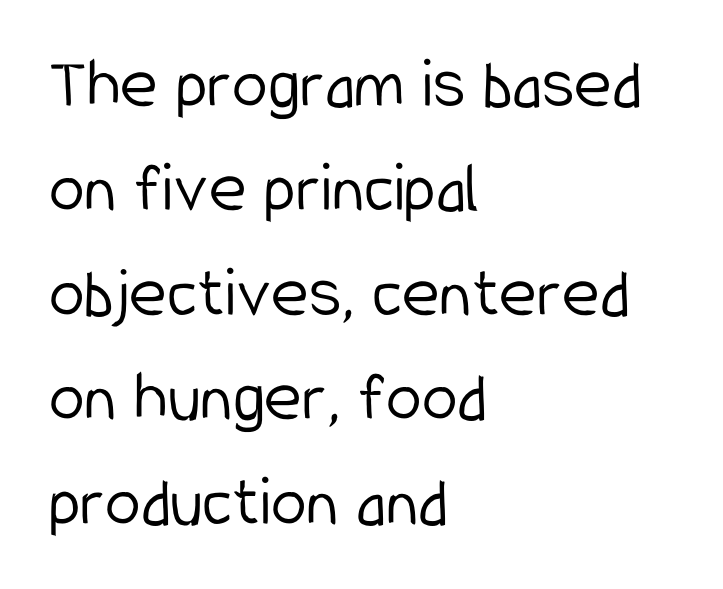
Look at the bottom of the vertical strokes: they stop flat, with no serifs. Weight: regular or lighter. You could not count columns in this text — the font is proportionally spaced. Every stem runs plumb, perpendicular to the baseline.
